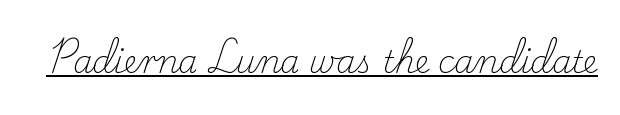
Q: Is the text bold? A: No.
Q: Is the text italic (slanted)? A: Yes.
Q: Is the typeface a serif or a sans-serif typeface? A: Serif.
Q: Is the text underlined? A: Yes.
Q: Is the spacing between letters normal or unusually wide? A: Normal.
Q: Width (condensed, normal, or wide)? A: Normal.
Q: Stroke contrast? A: Low.
Q: x-height? A: Small.
Q: Monospaced? A: No.
